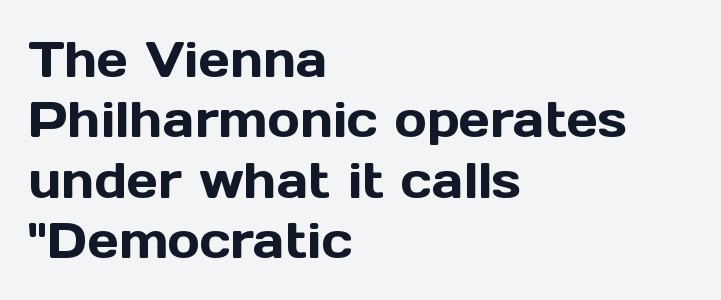
Letter spacing: default. The type family on display is of the sans-serif kind. You could not count columns in this text — the font is proportionally spaced. No italicization has been applied; the sample stays upright. Just letters on the line, the space beneath them empty. The ragged edge is on the right, which tells us the setting is flush left.
